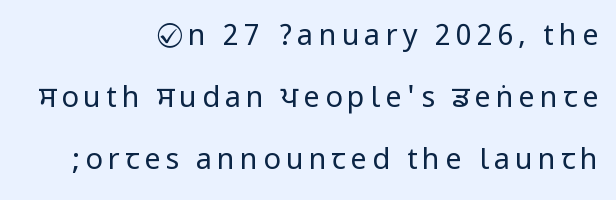
The image shows 29 px regular-weight, condensed sans-serif type, upright; set right-aligned, loose line spacing (2.14x), not underlined; low stroke contrast.
